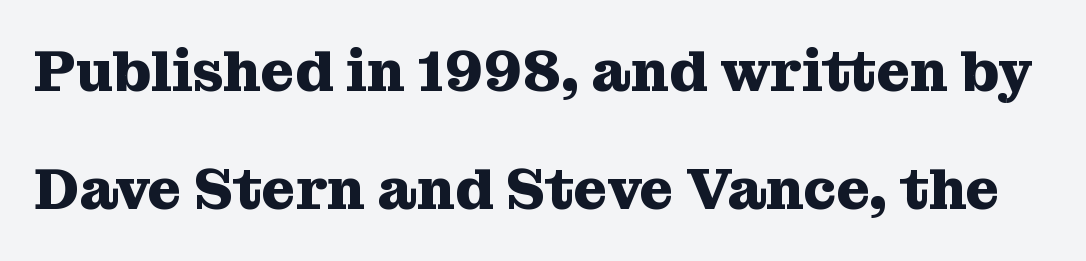
Standard letterfit; no display-style spreading of the glyphs. Posture: straight, roman, zero tilt. Unmarked baselines from the first word to the last. Think of a printed novel: that variable character pitch is what you see here.
